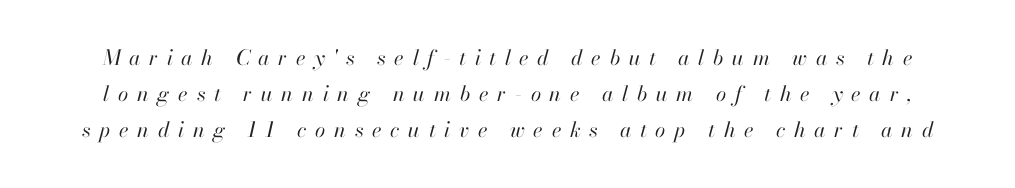
The image shows 21 px text type, italic (leaning right); set line spacing 1.72x, unusually wide letter spacing (+0.41 em), not underlined.
